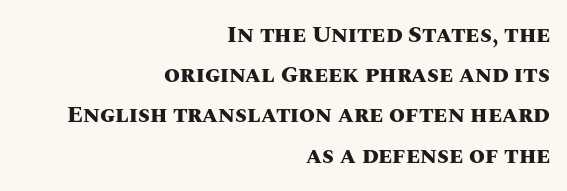
{"italic": "no", "bold": "yes", "underline": "no", "align": "right", "line_spacing_ratio": 1.75, "letter_spacing": "normal", "letter_spacing_em": 0.0, "glyph_px": 23}
